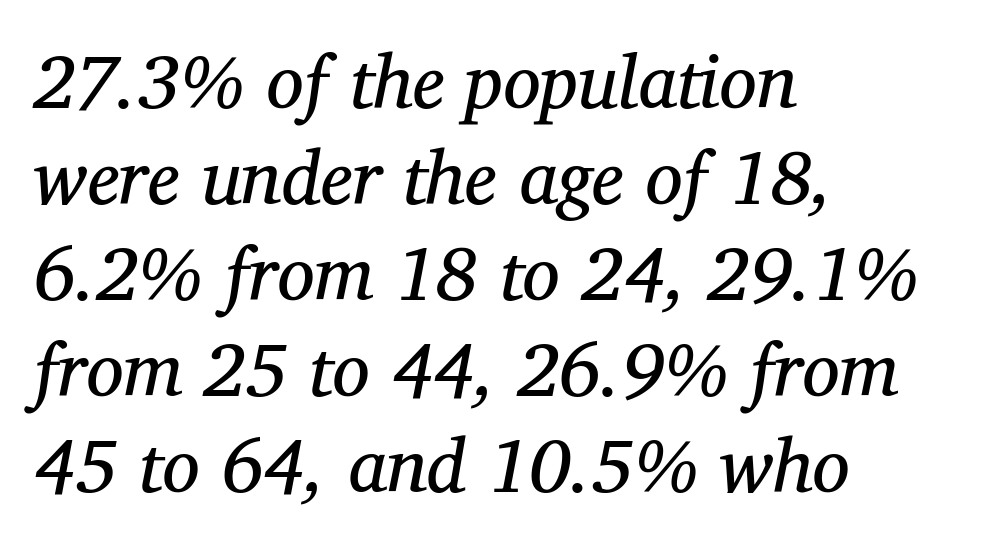
{"serif": "yes", "italic": "yes", "lean": "right", "slant_degrees": 12, "bold": "no", "weight": "regular", "width": "normal", "stroke_contrast": "medium", "x_height": "medium", "monospaced": "no", "underline": "no", "align": "left", "line_spacing": "normal", "line_spacing_ratio": 1.28, "letter_spacing": "normal", "letter_spacing_em": 0.0, "glyph_px": 75}
